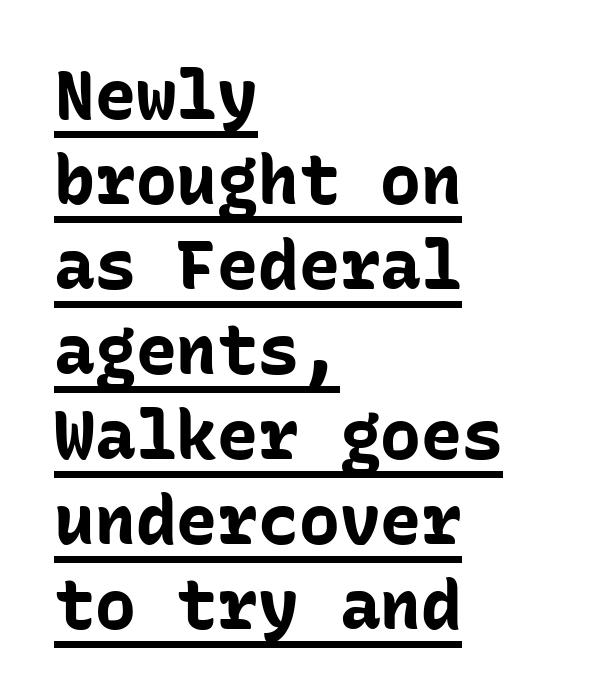
{"serif": "no", "italic": "no", "bold": "yes", "weight": "bold", "width": "normal", "stroke_contrast": "low", "x_height": "medium", "monospaced": "yes", "underline": "yes", "align": "left", "line_spacing": "normal", "line_spacing_ratio": 1.25, "letter_spacing": "normal", "letter_spacing_em": 0.0, "glyph_px": 68}
